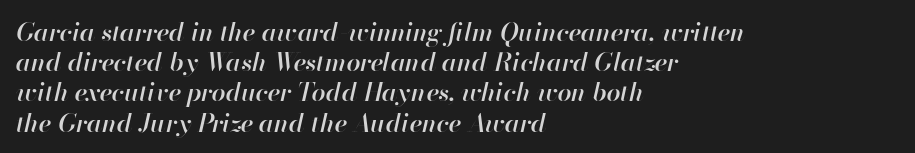
Emphasis-style slanted type is in use. The strip under each line holds only bare page. The compositor pushed each line to the left boundary. In terms of weight, the rendering is demibold, just under bold. The line texture is even and compact thanks to regular tracking.
